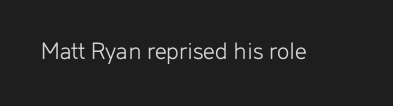
A roman cut, with each character standing at attention. Decoration check: the copy has no underline. The gaps between neighbouring characters are ordinary and unremarkable. Bold? No — there's no thickening of the strokes.
